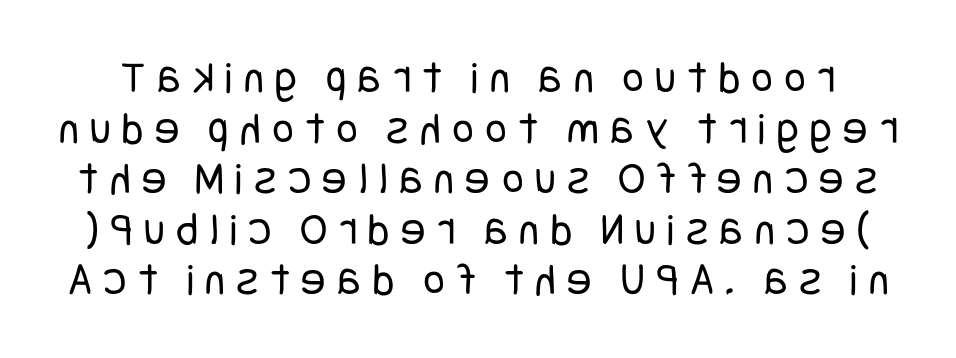
The image shows 46 px regular-weight, condensed sans-serif type, upright; set tight line spacing (1.1x), unusually wide letter spacing (+0.25 em), not underlined; low stroke contrast and a large x-height.
